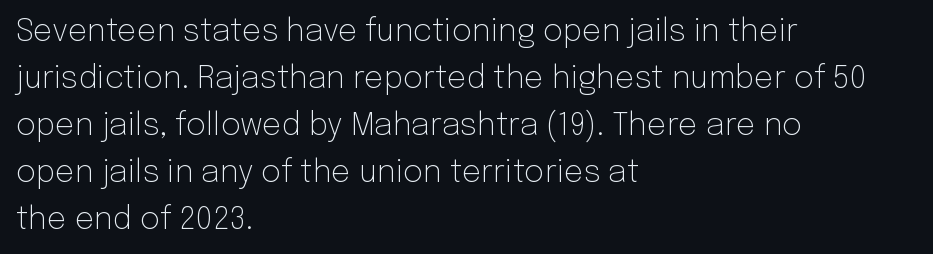
The image shows 31 px light sans-serif type, upright; set left-aligned, normal line spacing (1.52x), normal letter spacing, not underlined; low stroke contrast and a medium x-height.
